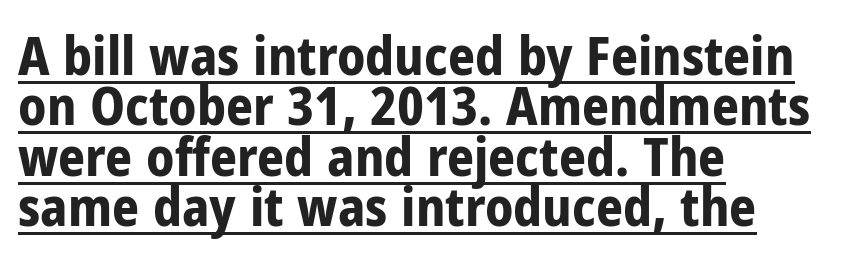
The image shows 53 px bold, condensed sans-serif type, upright; set left-aligned, tight line spacing (0.95x), normal letter spacing, underlined; low stroke contrast and a medium x-height.
